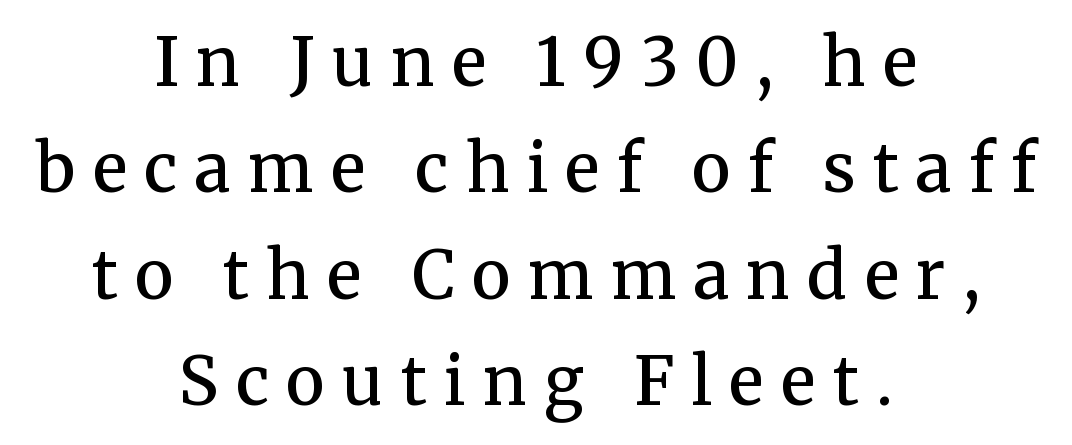
Q: Is the text bold? A: Semi-bold.
Q: Is the text italic (slanted)? A: No, it is upright.
Q: Is the typeface a serif or a sans-serif typeface? A: Serif.
Q: Is the text underlined? A: No.
Q: How is the paragraph aligned? A: Centered.
Q: Is the spacing between letters normal or unusually wide? A: Unusually wide.
Q: Is the spacing between lines tight, normal or loose? A: Normal.
Q: Width (condensed, normal, or wide)? A: Normal.
Q: Stroke contrast? A: Medium.
Q: x-height? A: Medium.
Q: Monospaced? A: No.
